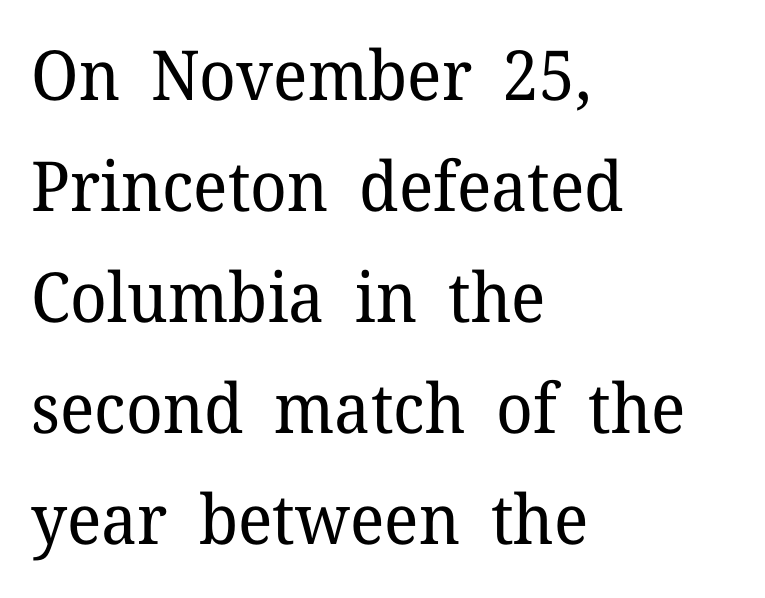
Q: Is the text bold? A: No.
Q: Is the text italic (slanted)? A: No, it is upright.
Q: Is the typeface a serif or a sans-serif typeface? A: Serif.
Q: Is the text underlined? A: No.
Q: How is the paragraph aligned? A: Left-aligned.
Q: Is the spacing between letters normal or unusually wide? A: Normal.
Q: Is the spacing between lines tight, normal or loose? A: Normal.
Q: Width (condensed, normal, or wide)? A: Normal.
Q: Stroke contrast? A: Low.
Q: x-height? A: Medium.
Q: Monospaced? A: No.
